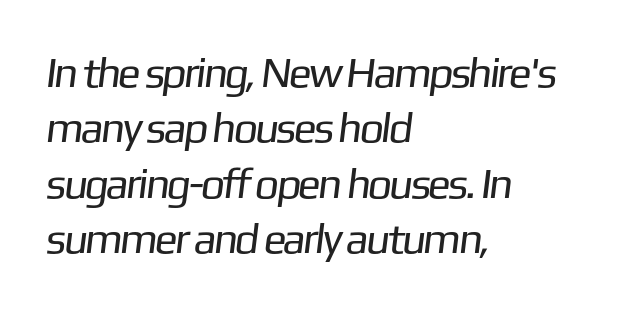
{"serif": "no", "bold": "no", "weight": "regular", "width": "normal", "stroke_contrast": "low", "x_height": "medium", "monospaced": "no", "underline": "no", "align": "left", "line_spacing": "normal", "line_spacing_ratio": 1.29, "letter_spacing": "normal", "letter_spacing_em": 0.0, "glyph_px": 43}
